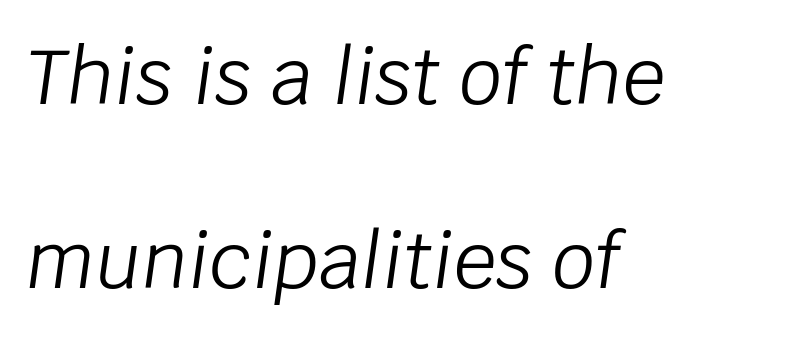
Q: Is the text bold? A: No.
Q: Is the text italic (slanted)? A: Yes, it leans right by about 8 degrees.
Q: Is the text underlined? A: No.
Q: How is the paragraph aligned? A: Left-aligned.
Q: Is the spacing between letters normal or unusually wide? A: Normal.
Q: Is the spacing between lines tight, normal or loose? A: Loose.
Q: Width (condensed, normal, or wide)? A: Normal.
Q: Stroke contrast? A: Low.
Q: x-height? A: Large.
Q: Monospaced? A: No.
